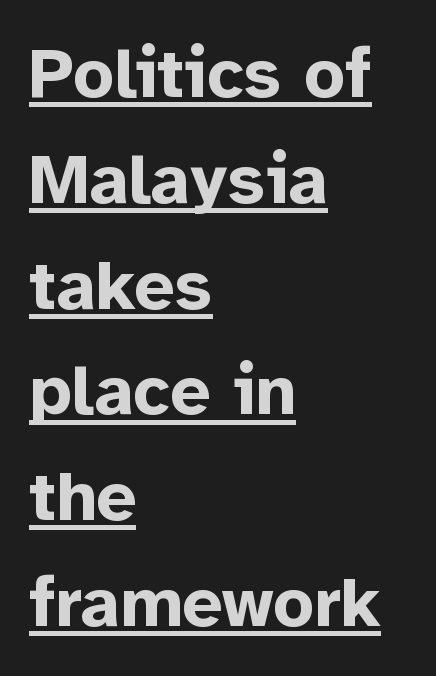
{"serif": "no", "italic": "no", "bold": "yes", "weight": "bold", "width": "normal", "stroke_contrast": "low", "x_height": "medium", "monospaced": "no", "underline": "yes", "align": "left", "line_spacing": "normal", "line_spacing_ratio": 1.49, "letter_spacing": "normal", "letter_spacing_em": 0.0, "glyph_px": 71}
